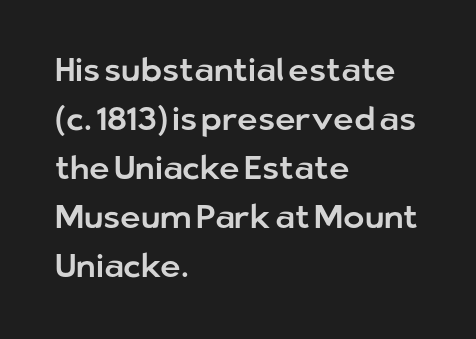
Q: Is the text italic (slanted)? A: No, it is upright.
Q: Is the typeface a serif or a sans-serif typeface? A: Sans-serif.
Q: Is the text underlined? A: No.
Q: How is the paragraph aligned? A: Left-aligned.
Q: Is the spacing between letters normal or unusually wide? A: Normal.
Q: Is the spacing between lines tight, normal or loose? A: Normal.
Q: Width (condensed, normal, or wide)? A: Normal.
Q: Stroke contrast? A: Low.
Q: x-height? A: Medium.
Q: Monospaced? A: No.
